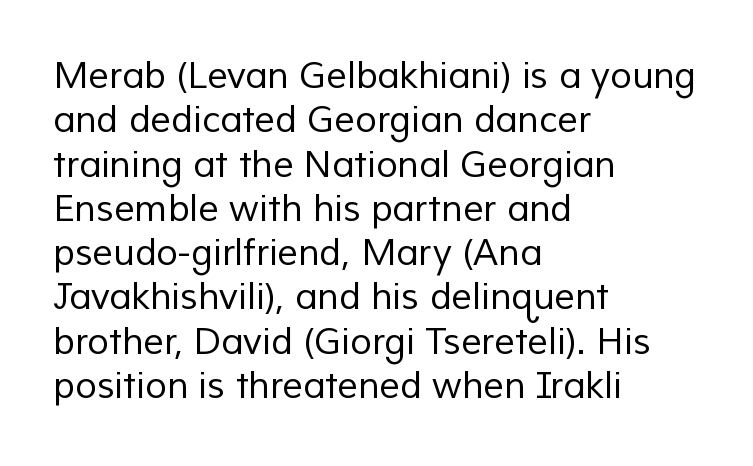
Each line starts at the same left margin while the right side varies. Are there feet on the stems? There aren't — it's a sans. Do the characters align in a grid? No, the font is proportional. The area under the type is left untouched.
